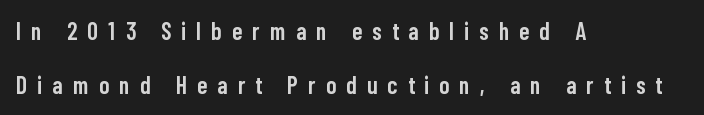
The area under the type is left untouched. A classic flush-left, rag-right setting is used for this passage. Loosely led — the rows are spread out. Words appear elongated and porous because spacing is wide.
